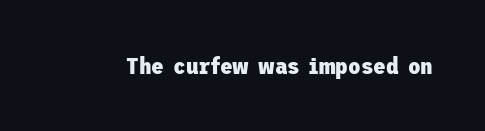
{"italic": "no", "bold": "yes", "underline": "no", "letter_spacing": "normal", "letter_spacing_em": 0.0, "glyph_px": 23}
